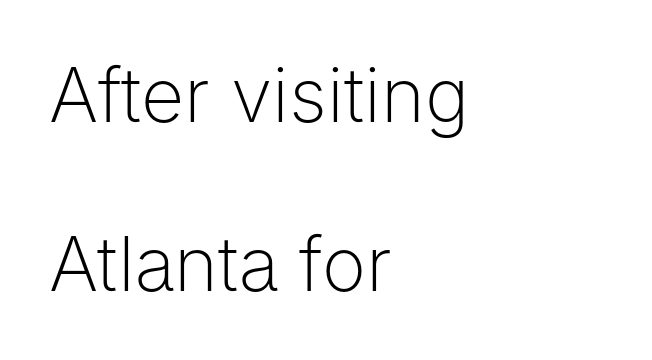
Q: Is the text bold? A: No.
Q: Is the text italic (slanted)? A: No, it is upright.
Q: Is the typeface a serif or a sans-serif typeface? A: Sans-serif.
Q: Is the text underlined? A: No.
Q: How is the paragraph aligned? A: Left-aligned.
Q: Is the spacing between letters normal or unusually wide? A: Normal.
Q: Is the spacing between lines tight, normal or loose? A: Loose.
Q: Width (condensed, normal, or wide)? A: Normal.
Q: Stroke contrast? A: Low.
Q: x-height? A: Medium.
Q: Monospaced? A: No.
